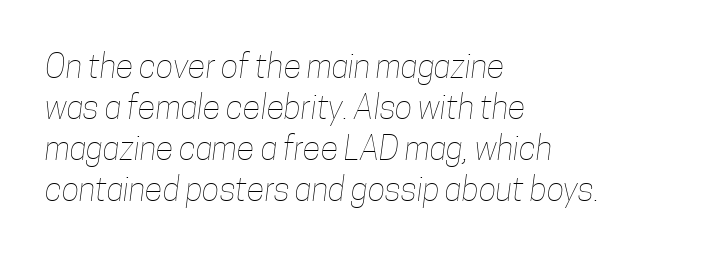
Q: Is the text bold? A: No.
Q: Is the text underlined? A: No.
Q: How is the paragraph aligned? A: Left-aligned.
Q: Is the spacing between letters normal or unusually wide? A: Normal.
Q: Width (condensed, normal, or wide)? A: Condensed.
Q: Stroke contrast? A: Low.
Q: x-height? A: Medium.
Q: Monospaced? A: No.
